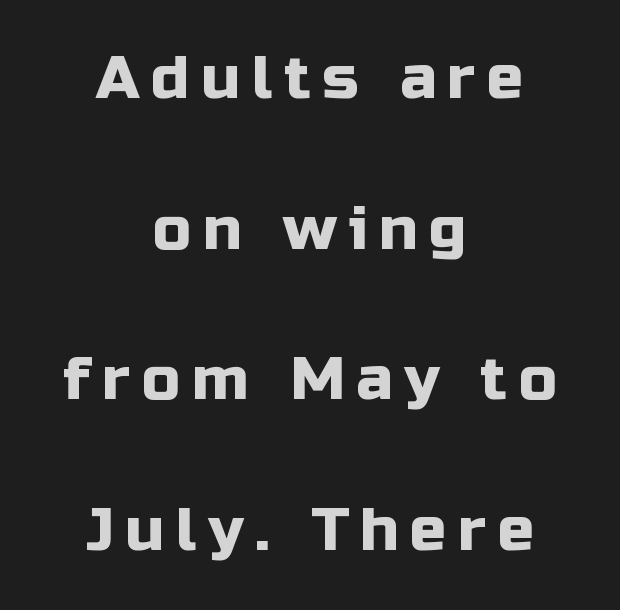
{"serif": "no", "italic": "no", "width": "normal", "stroke_contrast": "low", "x_height": "medium", "monospaced": "no", "underline": "no", "align": "center", "line_spacing": "loose", "line_spacing_ratio": 2.47, "glyph_px": 61}
